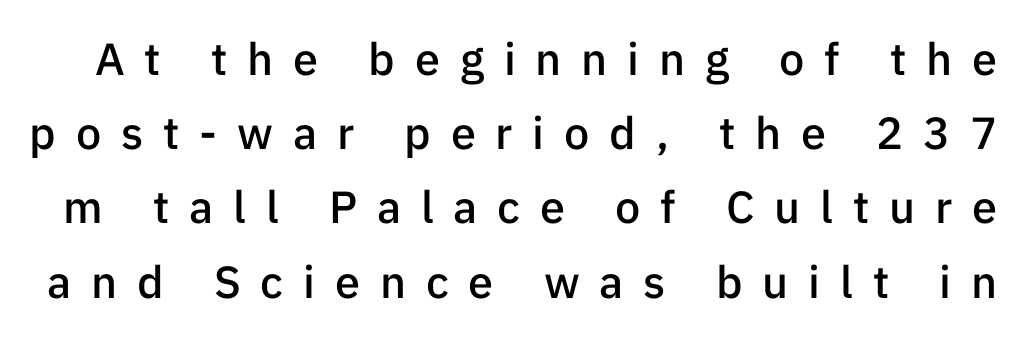
Q: Is the text bold? A: Semi-bold.
Q: Is the text italic (slanted)? A: No, it is upright.
Q: Is the typeface a serif or a sans-serif typeface? A: Sans-serif.
Q: Is the text underlined? A: No.
Q: Is the spacing between letters normal or unusually wide? A: Unusually wide.
Q: Is the spacing between lines tight, normal or loose? A: Normal.
Q: Width (condensed, normal, or wide)? A: Normal.
Q: Stroke contrast? A: Low.
Q: x-height? A: Medium.
Q: Monospaced? A: No.
